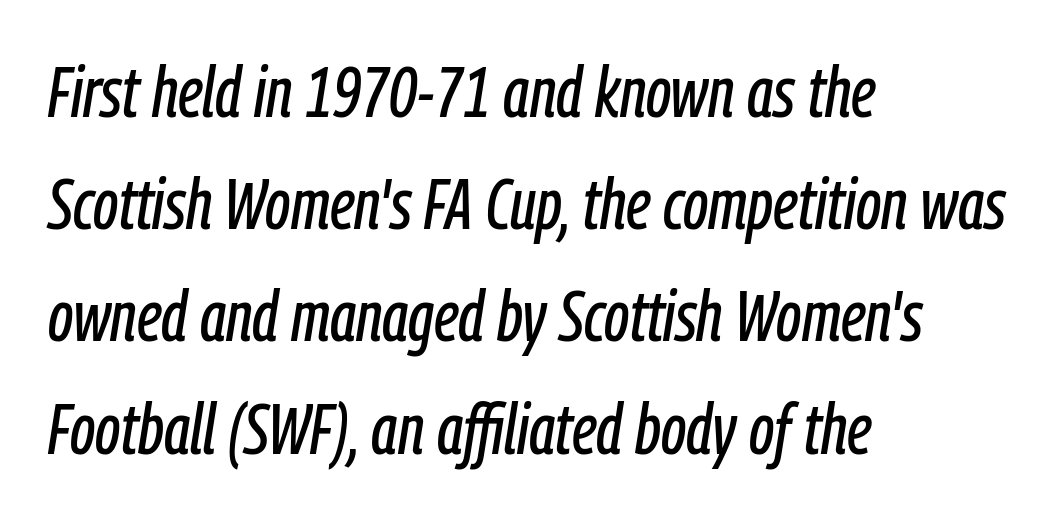
Q: Is the text italic (slanted)? A: Yes, it leans right by about 9 degrees.
Q: Is the text underlined? A: No.
Q: How is the paragraph aligned? A: Left-aligned.
Q: Is the spacing between letters normal or unusually wide? A: Normal.
Q: Is the spacing between lines tight, normal or loose? A: Normal.
Q: Width (condensed, normal, or wide)? A: Condensed.
Q: Stroke contrast? A: Low.
Q: x-height? A: Medium.
Q: Monospaced? A: No.
